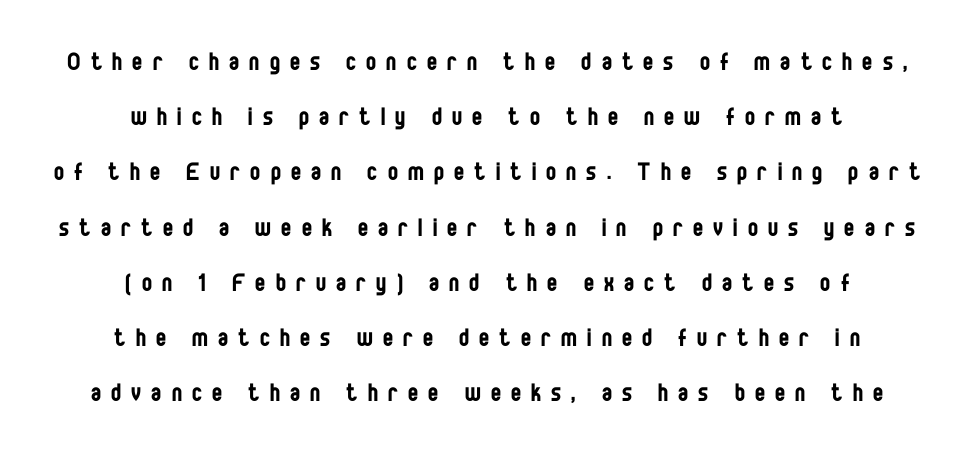
The image shows 30 px regular-weight, condensed sans-serif type, upright; set centered, line spacing 1.84x, unusually wide letter spacing (+0.34 em), not underlined; low stroke contrast and a large x-height.
